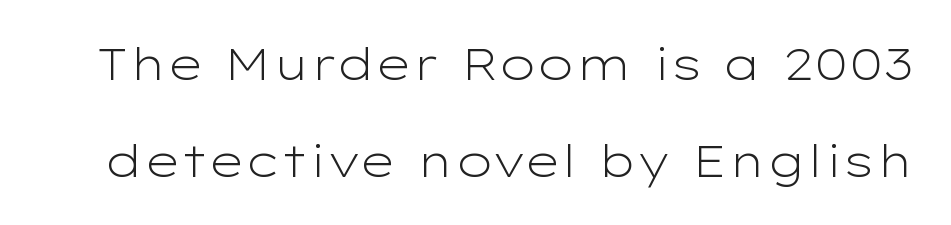
{"serif": "no", "italic": "no", "bold": "no", "weight": "light", "width": "wide", "stroke_contrast": "low", "x_height": "medium", "monospaced": "no", "underline": "no", "line_spacing": "loose", "line_spacing_ratio": 2.21, "letter_spacing": "normal", "letter_spacing_em": 0.0, "glyph_px": 44}
